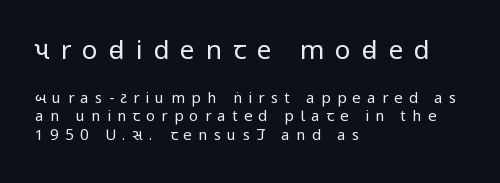
The image shows 26 px text type, upright; set left-aligned, normal line spacing (1.26x), unusually wide letter spacing (+0.42 em), not underlined; the first (top) block is 1.73x larger.
